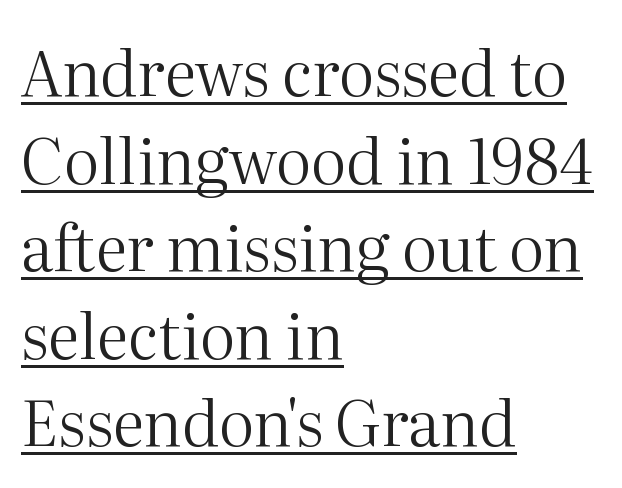
{"serif": "yes", "italic": "no", "bold": "no", "weight": "regular", "width": "normal", "stroke_contrast": "medium", "x_height": "medium", "monospaced": "no", "underline": "yes", "align": "left", "line_spacing": "normal", "line_spacing_ratio": 1.39, "letter_spacing": "normal", "letter_spacing_em": 0.0, "glyph_px": 63}
